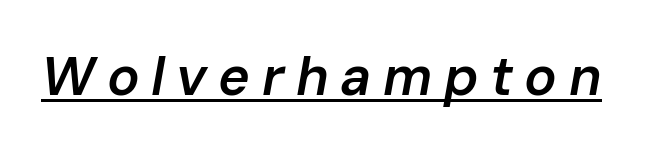
{"italic": "yes", "lean": "right", "slant_degrees": 10, "bold": "semi", "weight": "semibold", "width": "normal", "stroke_contrast": "low", "x_height": "medium", "monospaced": "no", "underline": "yes", "letter_spacing": "wide", "letter_spacing_em": 0.21, "glyph_px": 54}
